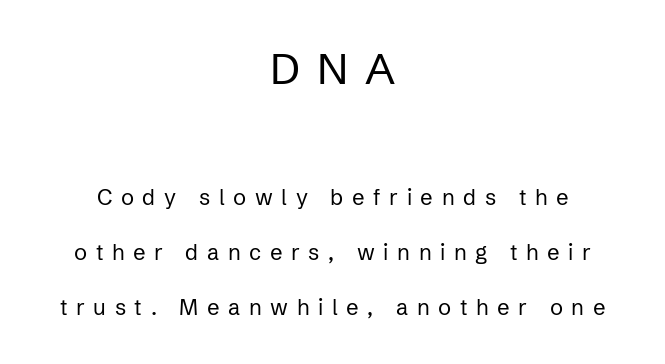
Q: Is the text bold? A: No.
Q: Is the text italic (slanted)? A: No, it is upright.
Q: Is the typeface a serif or a sans-serif typeface? A: Sans-serif.
Q: Is the text underlined? A: No.
Q: How is the paragraph aligned? A: Centered.
Q: Is the spacing between letters normal or unusually wide? A: Unusually wide.
Q: Is the spacing between lines tight, normal or loose? A: Loose.
Q: Which block of text is set in a larger size, the first (top) or the second (bottom)? A: The first (top) one.
Q: Width (condensed, normal, or wide)? A: Normal.
Q: Stroke contrast? A: Low.
Q: x-height? A: Medium.
Q: Monospaced? A: No.
